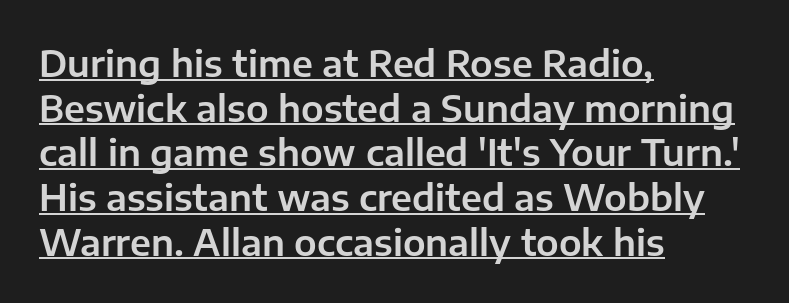
{"serif": "no", "italic": "no", "width": "normal", "stroke_contrast": "low", "x_height": "medium", "monospaced": "no", "underline": "yes", "align": "left", "line_spacing_ratio": 1.24, "letter_spacing": "normal", "letter_spacing_em": 0.0, "glyph_px": 36}
